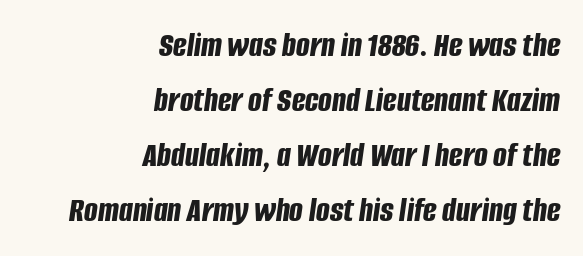
Q: Is the text bold? A: Yes.
Q: Is the text italic (slanted)? A: Yes, it leans right by about 8 degrees.
Q: Is the text underlined? A: No.
Q: How is the paragraph aligned? A: Right-aligned.
Q: Is the spacing between letters normal or unusually wide? A: Normal.
Q: Is the spacing between lines tight, normal or loose? A: Normal.
Q: Width (condensed, normal, or wide)? A: Condensed.
Q: Stroke contrast? A: Low.
Q: x-height? A: Large.
Q: Monospaced? A: No.
